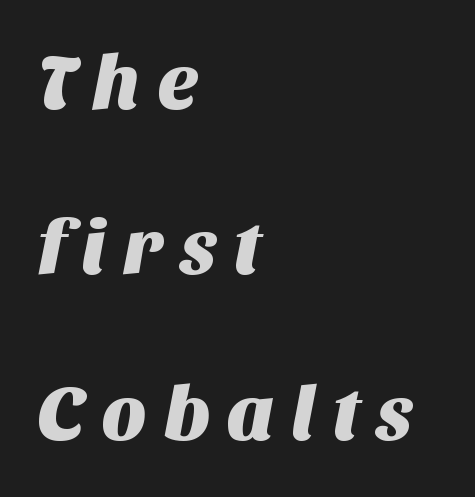
Q: Is the typeface a serif or a sans-serif typeface? A: Sans-serif.
Q: Is the text underlined? A: No.
Q: How is the paragraph aligned? A: Left-aligned.
Q: Is the spacing between letters normal or unusually wide? A: Unusually wide.
Q: Is the spacing between lines tight, normal or loose? A: Loose.
Q: Width (condensed, normal, or wide)? A: Normal.
Q: Stroke contrast? A: Medium.
Q: x-height? A: Large.
Q: Monospaced? A: No.
